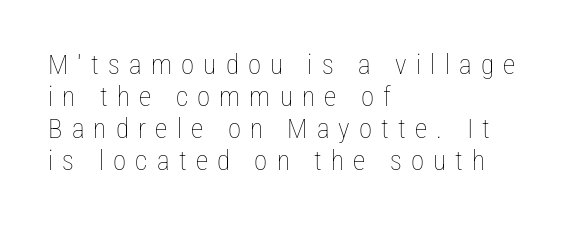
The image shows 27 px text type, upright; set left-aligned, line spacing 1.18x, unusually wide letter spacing (+0.34 em), not underlined.
